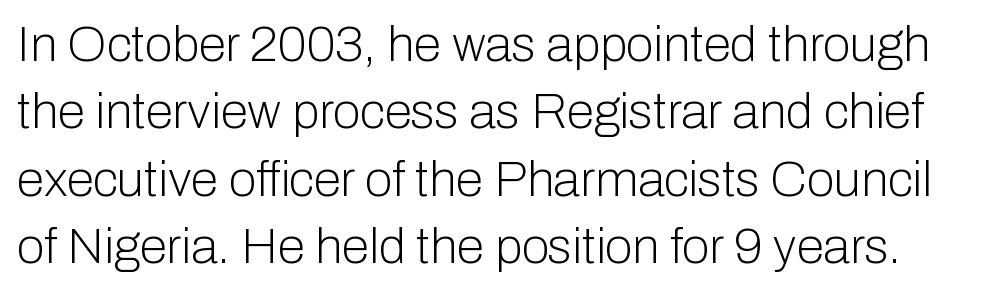
The image shows 50 px light sans-serif type, upright; set normal line spacing (1.35x), normal letter spacing, not underlined; low stroke contrast and a medium x-height.
